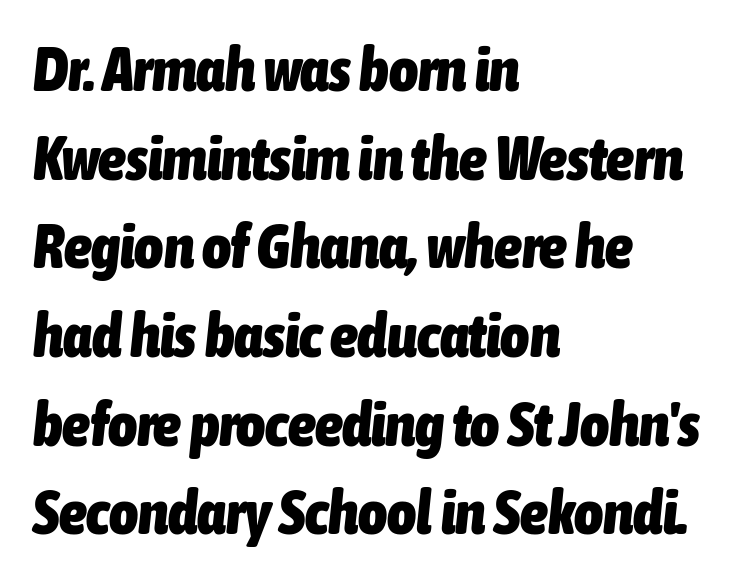
These lines are set flush left with a ragged right edge. Character widths vary here, with narrow letters taking less room than wide ones. Leading matches the norm, producing a regular column. Italic: yes, the glyphs are oblique.
